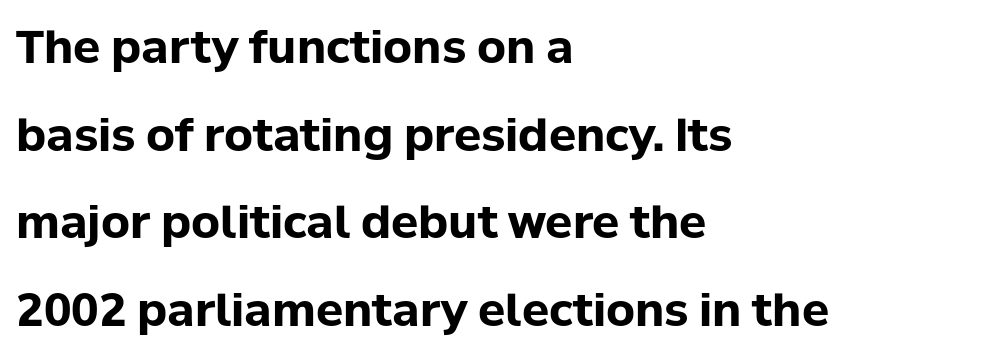
{"serif": "no", "italic": "no", "bold": "yes", "weight": "bold", "width": "normal", "stroke_contrast": "low", "x_height": "medium", "monospaced": "no", "underline": "no", "align": "left", "line_spacing": "loose", "line_spacing_ratio": 1.95, "letter_spacing": "normal", "letter_spacing_em": 0.0, "glyph_px": 45}
